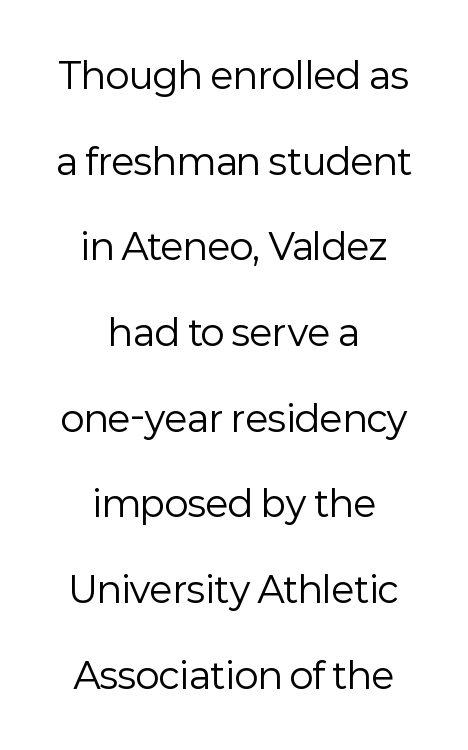
The image shows 36 px regular-weight sans-serif type, upright; set centered, loose line spacing (2.38x), normal letter spacing, not underlined; low stroke contrast and a medium x-height.
